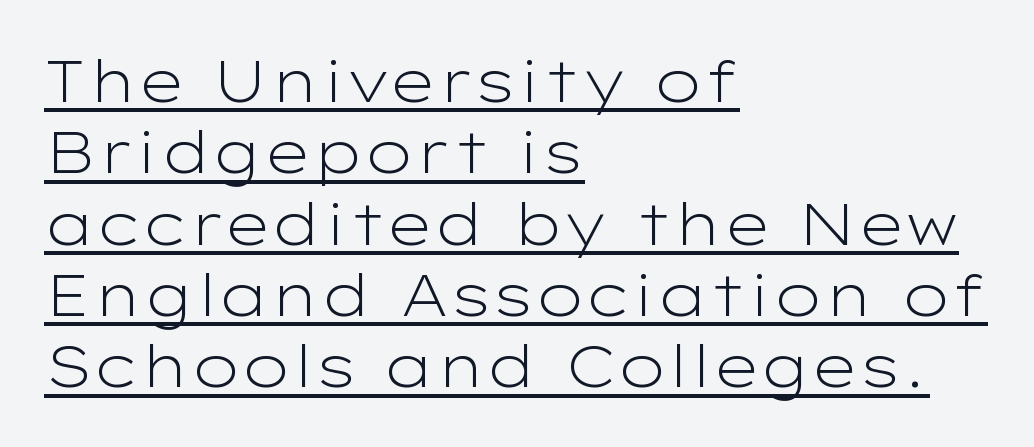
Q: Is the text bold? A: No.
Q: Is the text italic (slanted)? A: No, it is upright.
Q: Is the typeface a serif or a sans-serif typeface? A: Sans-serif.
Q: Is the text underlined? A: Yes.
Q: How is the paragraph aligned? A: Left-aligned.
Q: Is the spacing between letters normal or unusually wide? A: Normal.
Q: Width (condensed, normal, or wide)? A: Wide.
Q: Stroke contrast? A: Low.
Q: x-height? A: Medium.
Q: Monospaced? A: No.
